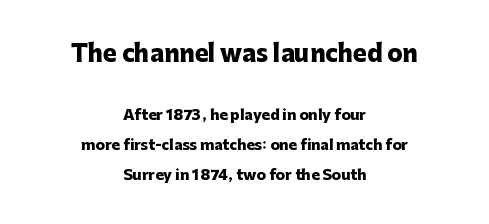
If you folded the block vertically in half, each line would mirror itself in length. Type without underlining. The passage shown stacks its lines with a broad gap. Weight check: bold — yes, fully.
